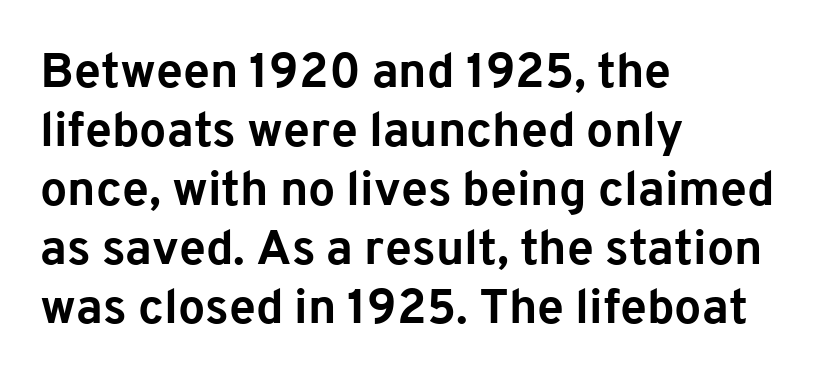
Q: Is the text bold? A: Yes.
Q: Is the text italic (slanted)? A: No, it is upright.
Q: Is the typeface a serif or a sans-serif typeface? A: Sans-serif.
Q: Is the text underlined? A: No.
Q: How is the paragraph aligned? A: Left-aligned.
Q: Is the spacing between letters normal or unusually wide? A: Normal.
Q: Width (condensed, normal, or wide)? A: Normal.
Q: Stroke contrast? A: Low.
Q: x-height? A: Medium.
Q: Monospaced? A: No.
